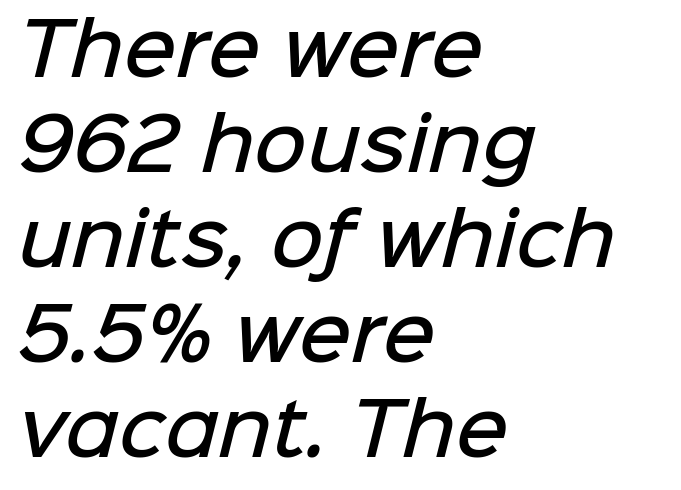
The image shows 72 px semibold sans-serif type; set left-aligned, normal line spacing (1.32x), normal letter spacing, not underlined; low stroke contrast and a medium x-height.
